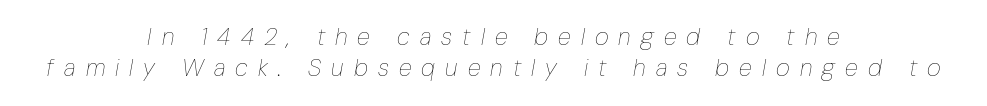
A student would call this center alignment; a typographer would say set centered. What's the leading like? Ordinary, nothing unusual. This sample uses expanded letter spacing, leaving extra air between glyphs. The passage shown is not bold in any degree. Compared with ordinary roman type, these characters are visibly tilted.
